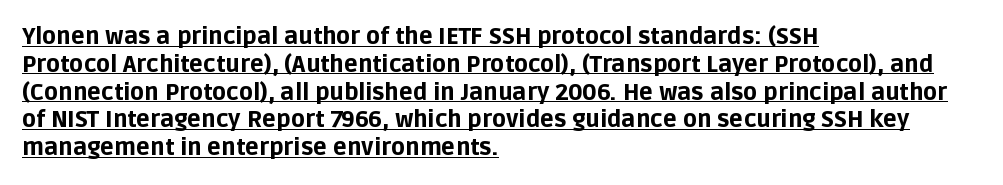
{"italic": "no", "bold": "yes", "underline": "yes", "align": "left", "line_spacing_ratio": 1.21, "letter_spacing": "normal", "letter_spacing_em": 0.0, "glyph_px": 23}
